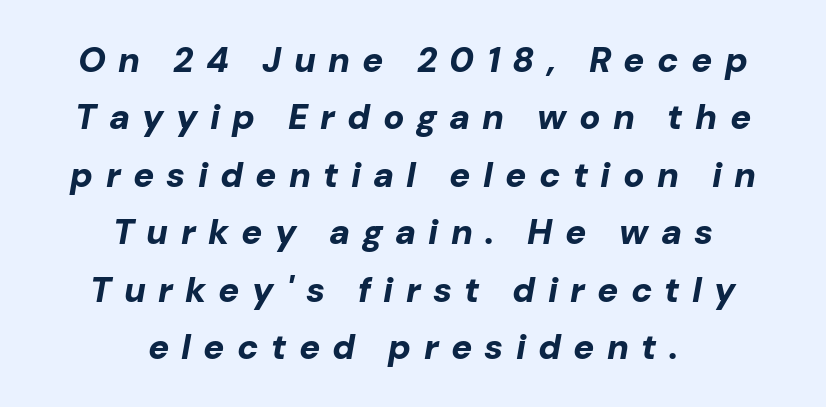
{"italic": "yes", "lean": "right", "slant_degrees": 10, "bold": "yes", "weight": "bold", "width": "normal", "stroke_contrast": "low", "x_height": "medium", "monospaced": "no", "underline": "no", "align": "center", "line_spacing": "normal", "line_spacing_ratio": 1.64, "letter_spacing": "wide", "letter_spacing_em": 0.35, "glyph_px": 35}
